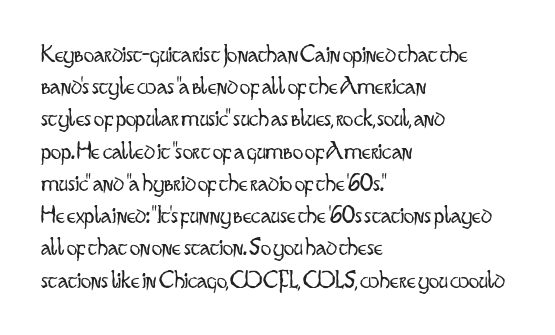
The image shows 26 px text type, upright; set left-aligned, line spacing 1.24x, normal letter spacing, not underlined.
